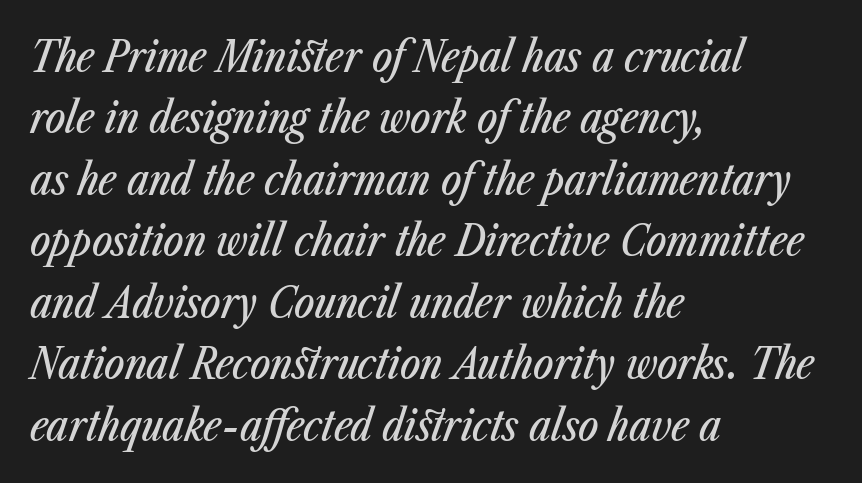
A classic flush-left, rag-right setting is used for this passage. Any mark beneath the type? The region is blank. Note the varied advance widths — an 'i' is clearly narrower than an 'm'. The tracking reads as untouched default to a designer's eye. Rows of type keep a routine distance in the vertical direction. Style check: oblique.
